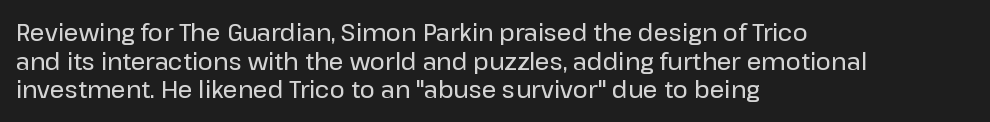
Each line starts at the same left margin while the right side varies. This sample uses plain, unmodified letter spacing. Only glyphs here, with clear space below each row. The letters stand upright; this is a roman face.
